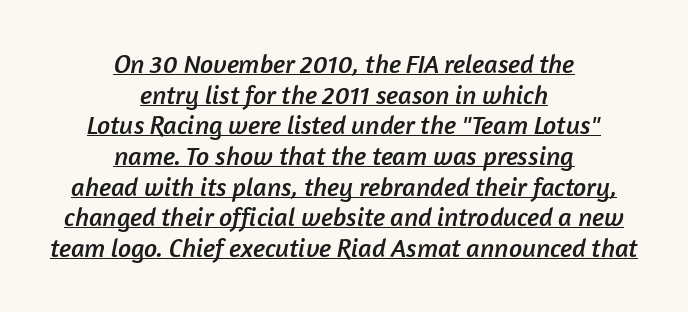
The typesetter has applied underlining to the passage shown. Notice how the passage keeps no hard edge, just a central spine. No extra tracking has been applied to these lines.
